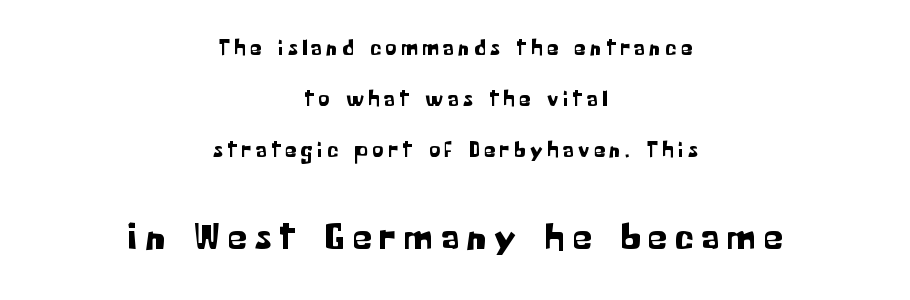
Q: Is the text italic (slanted)? A: No, it is upright.
Q: Is the typeface a serif or a sans-serif typeface? A: Sans-serif.
Q: Is the text underlined? A: No.
Q: How is the paragraph aligned? A: Centered.
Q: Is the spacing between letters normal or unusually wide? A: Unusually wide.
Q: Is the spacing between lines tight, normal or loose? A: Loose.
Q: Which block of text is set in a larger size, the first (top) or the second (bottom)? A: The second (bottom) one.
Q: Width (condensed, normal, or wide)? A: Normal.
Q: Stroke contrast? A: Low.
Q: x-height? A: Medium.
Q: Monospaced? A: No.
